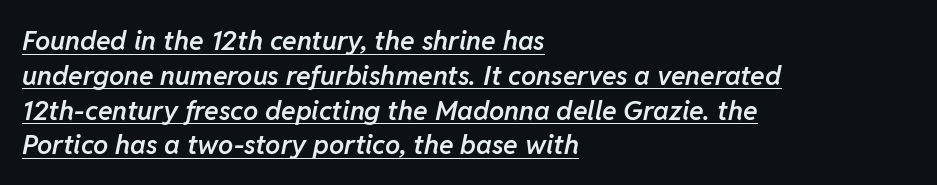
The image shows 27 px text type, italic (leaning right); set left-aligned, normal line spacing (1.29x), normal letter spacing, underlined.
